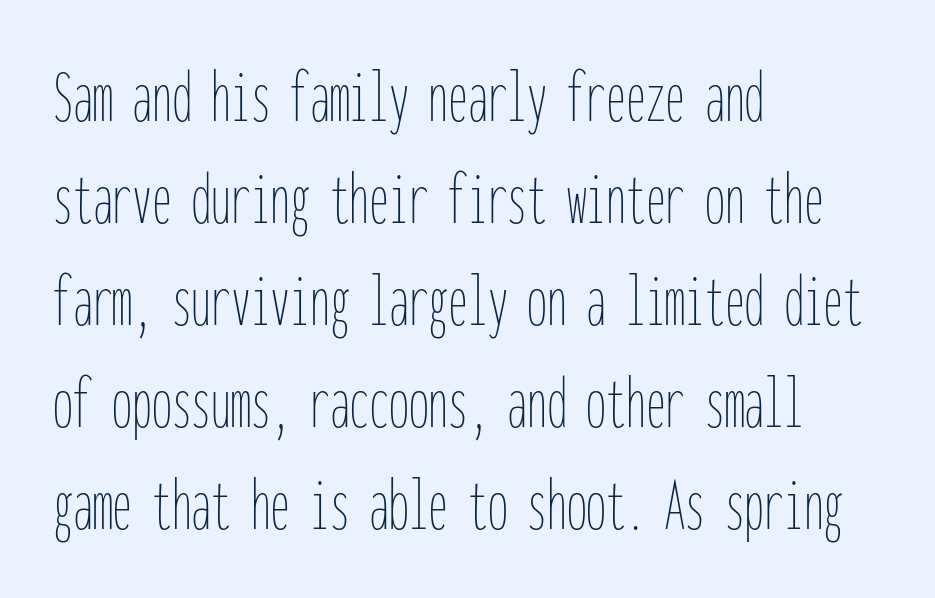
On a weight scale, this lands at 450 or below. Each word holds together tightly as a unit, with standard inter-letter gaps. Anything drawn beneath the words? Only blank space. The block of text has a typical density, with ordinary space between rows.
